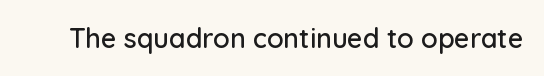
Q: Is the text italic (slanted)? A: No, it is upright.
Q: Is the text underlined? A: No.
Q: Is the spacing between letters normal or unusually wide? A: Normal.
